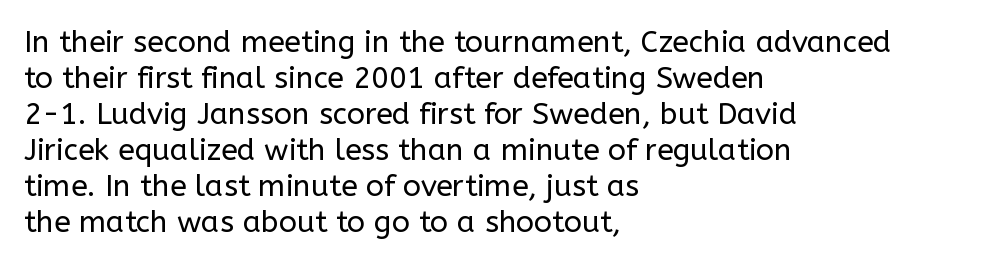
Q: Is the text bold? A: No.
Q: Is the text italic (slanted)? A: No, it is upright.
Q: Is the typeface a serif or a sans-serif typeface? A: Sans-serif.
Q: Is the text underlined? A: No.
Q: How is the paragraph aligned? A: Left-aligned.
Q: Is the spacing between letters normal or unusually wide? A: Normal.
Q: Width (condensed, normal, or wide)? A: Normal.
Q: Stroke contrast? A: Low.
Q: x-height? A: Medium.
Q: Monospaced? A: No.
